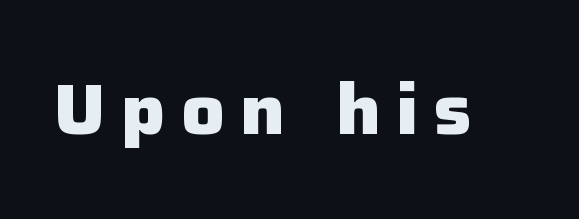
Character widths vary here, with narrow letters taking less room than wide ones. The gaps between neighbouring characters are conspicuously large. The letters carry no serifs — their stems end cleanly without finishing strokes. Plain, unruled lines of type. Heavy, bold letterforms. Posture: upright roman.
